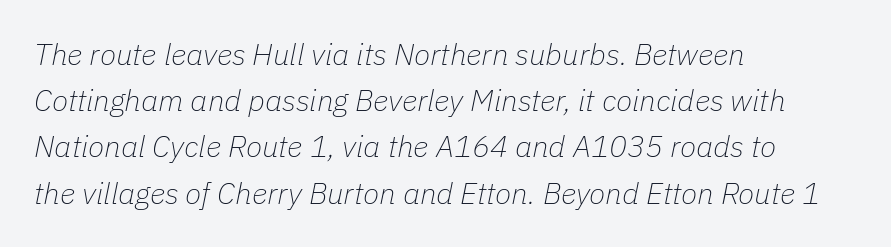
{"italic": "yes", "lean": "right", "slant_degrees": 11, "bold": "no", "weight": "thin", "width": "normal", "stroke_contrast": "low", "x_height": "medium", "monospaced": "no", "underline": "no", "align": "left", "line_spacing": "normal", "line_spacing_ratio": 1.54, "letter_spacing": "normal", "letter_spacing_em": 0.0, "glyph_px": 30}
